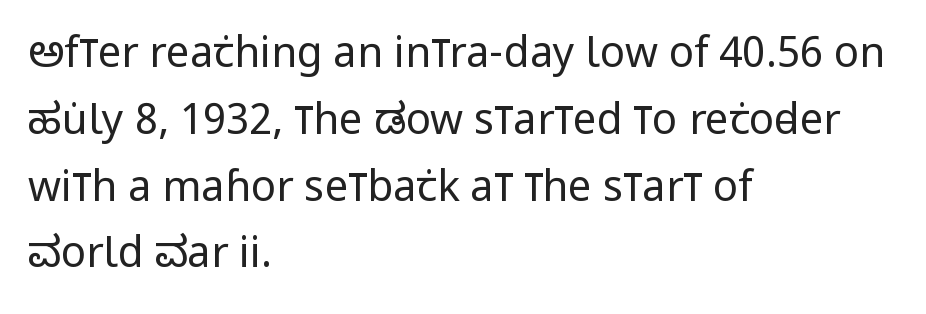
{"serif": "no", "italic": "no", "bold": "no", "weight": "regular", "width": "condensed", "stroke_contrast": "low", "x_height": "large", "monospaced": "no", "underline": "no", "align": "left", "line_spacing": "normal", "line_spacing_ratio": 1.59, "letter_spacing": "normal", "letter_spacing_em": 0.0, "glyph_px": 42}
